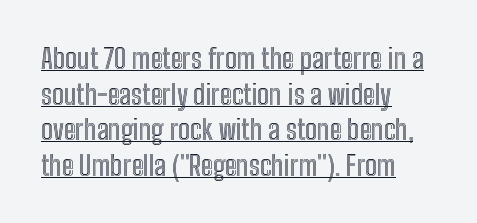
Here the designer chose a conventional face with non-uniform glyph widths. Interline gaps are of average width in this sample. The sample's only ornament is a line tracing under the words. The ragged edge is on the right, which tells us the setting is flush left. These lines were composed using upright roman letters.
